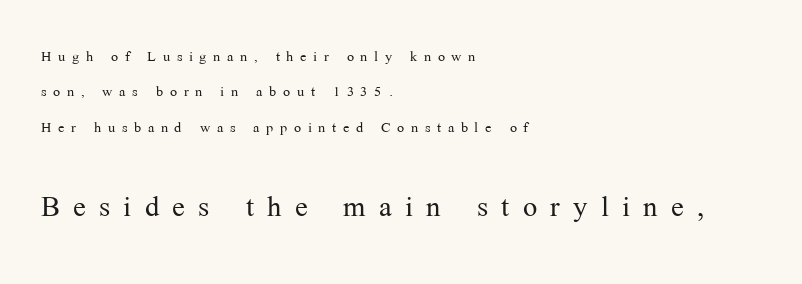
{"serif": "yes", "italic": "no", "bold": "no", "weight": "light", "width": "normal", "stroke_contrast": "medium", "x_height": "medium", "monospaced": "no", "underline": "no", "align": "left", "line_spacing_ratio": 1.86, "letter_spacing": "wide", "letter_spacing_em": 0.35, "larger_block": "second", "size_ratio": 2.0, "glyph_px": 38}
